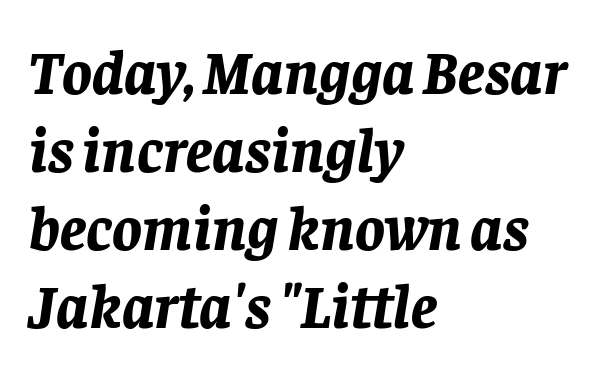
Q: Is the text bold? A: Yes.
Q: Is the text italic (slanted)? A: Yes, it leans right by about 8 degrees.
Q: Is the text underlined? A: No.
Q: How is the paragraph aligned? A: Left-aligned.
Q: Is the spacing between letters normal or unusually wide? A: Normal.
Q: Is the spacing between lines tight, normal or loose? A: Normal.
Q: Width (condensed, normal, or wide)? A: Normal.
Q: Stroke contrast? A: Low.
Q: x-height? A: Large.
Q: Monospaced? A: No.
